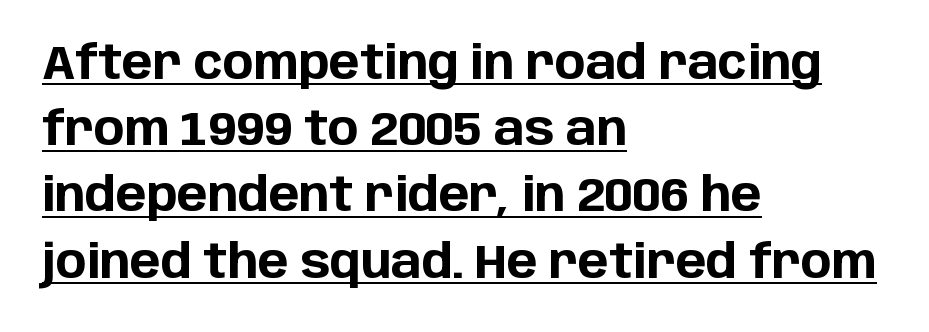
Honestly, the row spacing looks completely unremarkable. The letters sit at their default tracking, neither squeezed nor spread. Weight: bold. Type style note: lacks serifs. Looks like someone drew a line under every word here.
